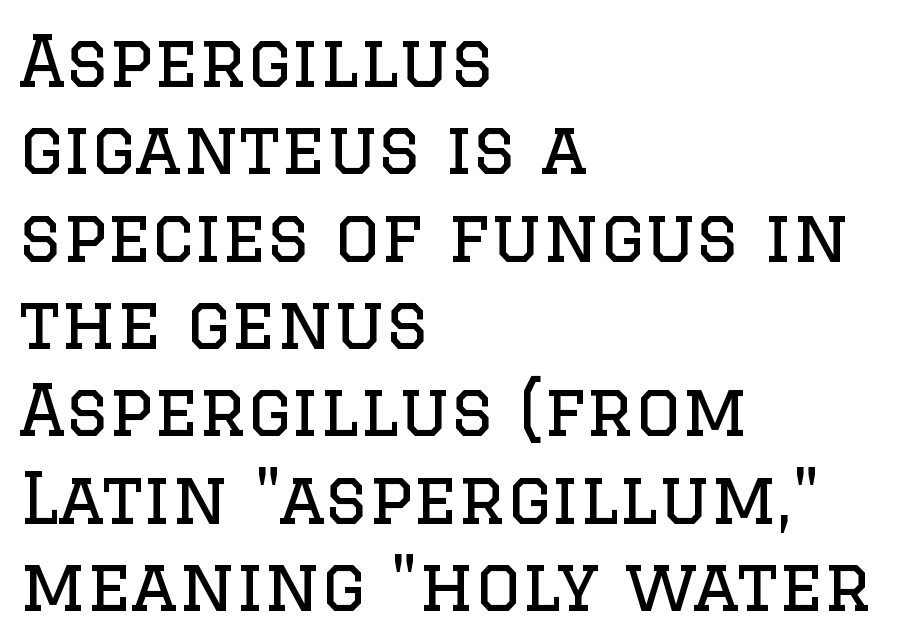
Q: Is the text bold? A: No.
Q: Is the text italic (slanted)? A: No, it is upright.
Q: Is the typeface a serif or a sans-serif typeface? A: Serif.
Q: Is the text underlined? A: No.
Q: How is the paragraph aligned? A: Left-aligned.
Q: Is the spacing between letters normal or unusually wide? A: Normal.
Q: Width (condensed, normal, or wide)? A: Normal.
Q: Stroke contrast? A: Low.
Q: x-height? A: Large.
Q: Monospaced? A: No.
